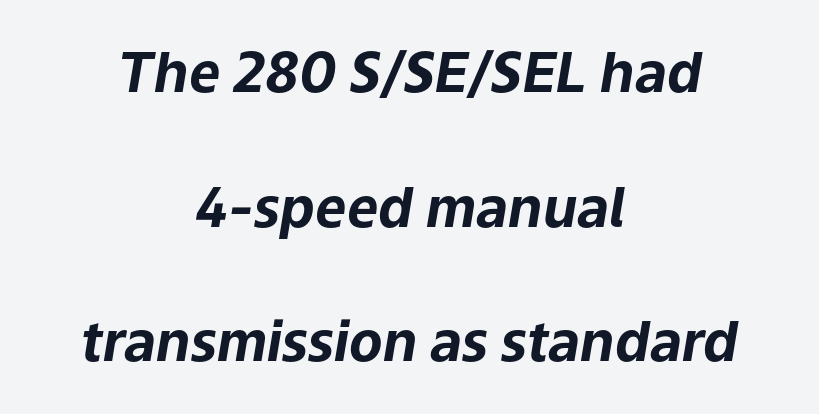
{"italic": "yes", "lean": "right", "slant_degrees": 9, "bold": "yes", "weight": "bold", "width": "normal", "stroke_contrast": "low", "x_height": "medium", "monospaced": "no", "underline": "no", "align": "center", "line_spacing": "loose", "line_spacing_ratio": 2.45, "letter_spacing": "normal", "letter_spacing_em": 0.0, "glyph_px": 55}
